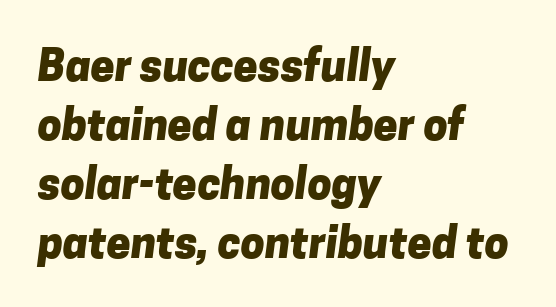
The image shows 43 px heavy sans-serif type; set left-aligned, normal line spacing (1.37x), normal letter spacing, not underlined; low stroke contrast and a medium x-height.
